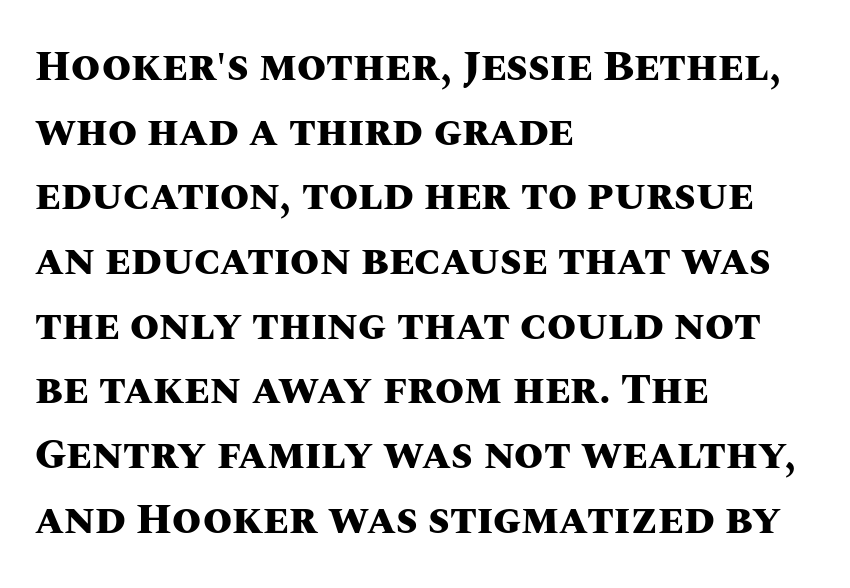
Q: Is the text bold? A: Yes.
Q: Is the text italic (slanted)? A: No, it is upright.
Q: Is the text underlined? A: No.
Q: How is the paragraph aligned? A: Left-aligned.
Q: Is the spacing between letters normal or unusually wide? A: Normal.
Q: Is the spacing between lines tight, normal or loose? A: Normal.
Q: Width (condensed, normal, or wide)? A: Normal.
Q: Stroke contrast? A: Medium.
Q: x-height? A: Large.
Q: Monospaced? A: No.
